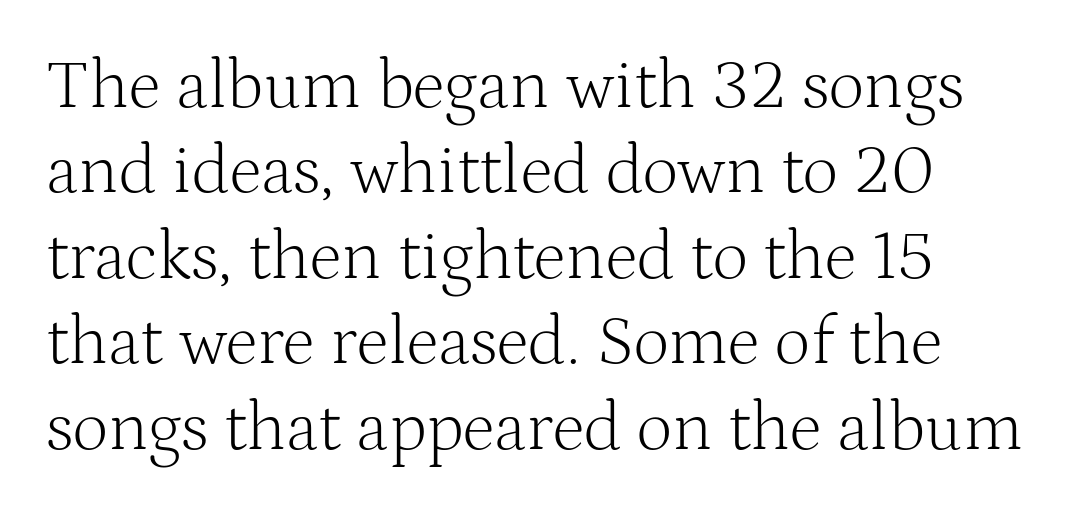
The area under the type is left untouched. The face looks like a standard text weight, possibly lighter. A typesetter would call this proportional, since set widths differ per character. In CSS terms this would be text-align: left.
